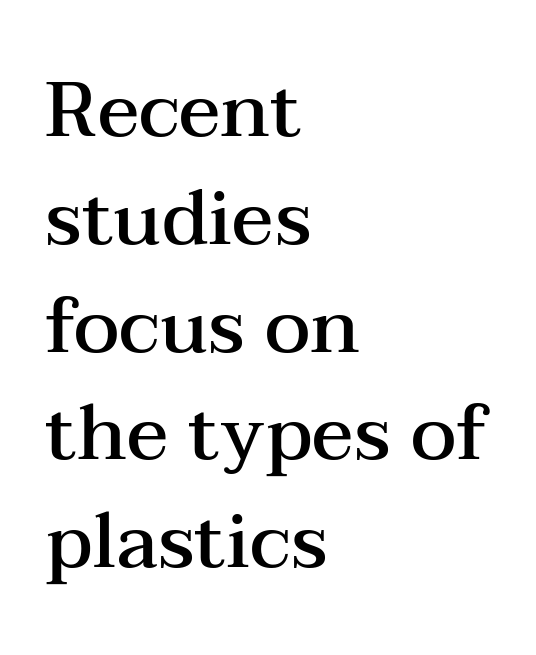
The image shows 77 px semibold, wide serif type, upright; set left-aligned, normal line spacing (1.4x), normal letter spacing, not underlined; medium stroke contrast and a medium x-height.
